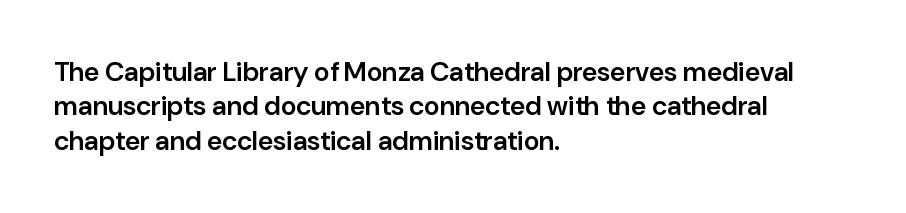
Left-aligned paragraph, ragged on the right. Nope, not italic — everything's standing straight. Strokes here are thickened, but only to semibold level. The leading is moderate, giving the passage an even texture.
